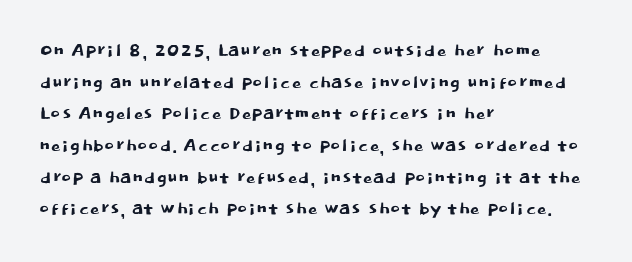
{"italic": "no", "underline": "no", "align": "left", "line_spacing": "normal", "line_spacing_ratio": 1.32, "letter_spacing": "normal", "letter_spacing_em": 0.0, "glyph_px": 24}
